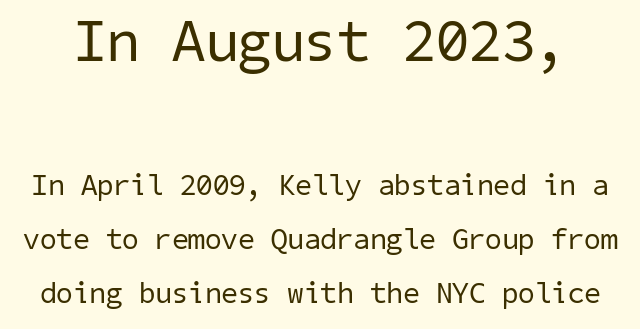
How are the letters spaced? Ordinarily, with no added tracking. A light-to-regular cut is what we see here. A typesetter would label this face a sans. Look at the glyph heights: the upper group is clearly the bigger setting. Each row of text sits above clean, open space.
